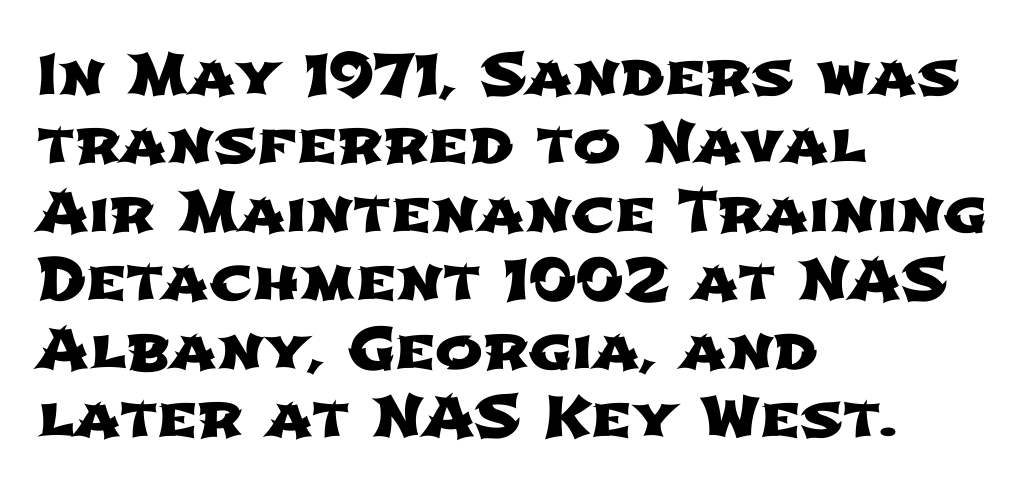
The image shows 57 px wide sans-serif type; set left-aligned, line spacing 1.2x, normal letter spacing, not underlined; low stroke contrast and a medium x-height.
